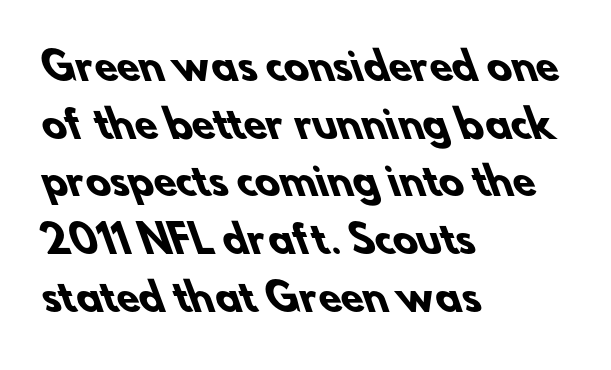
Q: Is the text bold? A: Yes.
Q: Is the typeface a serif or a sans-serif typeface? A: Sans-serif.
Q: Is the text underlined? A: No.
Q: How is the paragraph aligned? A: Left-aligned.
Q: Is the spacing between letters normal or unusually wide? A: Normal.
Q: Is the spacing between lines tight, normal or loose? A: Normal.
Q: Width (condensed, normal, or wide)? A: Normal.
Q: Stroke contrast? A: Low.
Q: x-height? A: Small.
Q: Monospaced? A: No.
